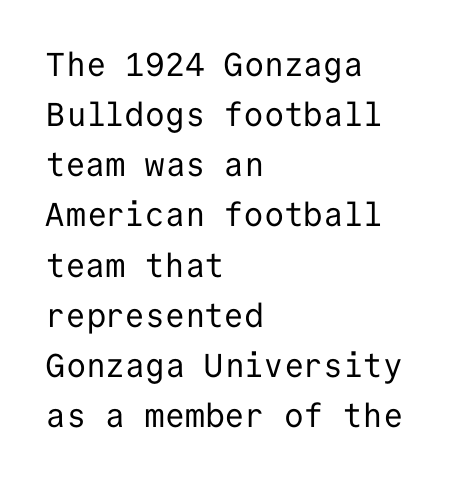
The image shows 33 px regular-weight sans-serif type, upright, monospaced; set left-aligned, normal line spacing (1.52x), normal letter spacing, not underlined; low stroke contrast and a medium x-height.
